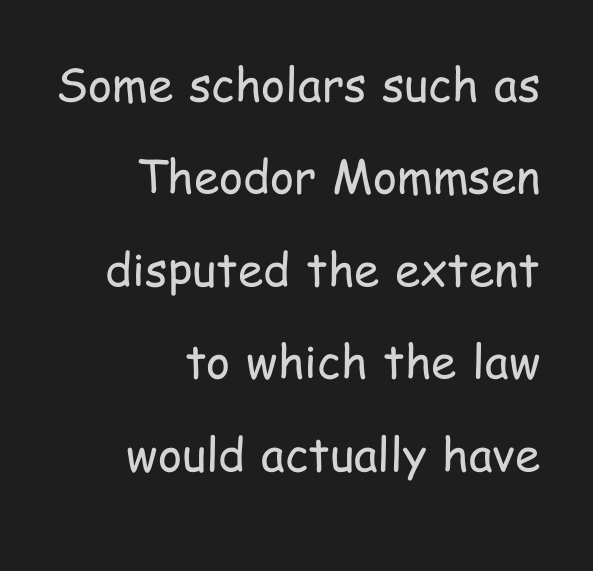
Horizontal bands of white between lines are thick stripes. The rag falls on the left side of this text block. Is there any slant? The stems are plumb. Compared with a typical body face, this is equally light or lighter still. Looks like regular typesetting: each glyph gets only the width it needs. The letters sit at their default tracking, neither squeezed nor spread.
